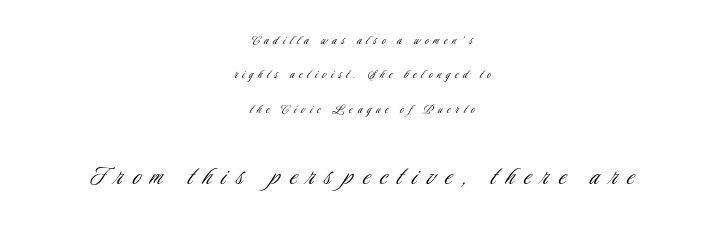
{"serif": "no", "bold": "no", "weight": "light", "width": "condensed", "stroke_contrast": "low", "x_height": "small", "monospaced": "no", "underline": "no", "align": "center", "line_spacing": "loose", "line_spacing_ratio": 2.46, "letter_spacing": "wide", "letter_spacing_em": 0.35, "larger_block": "second", "size_ratio": 2.07, "glyph_px": 29}
